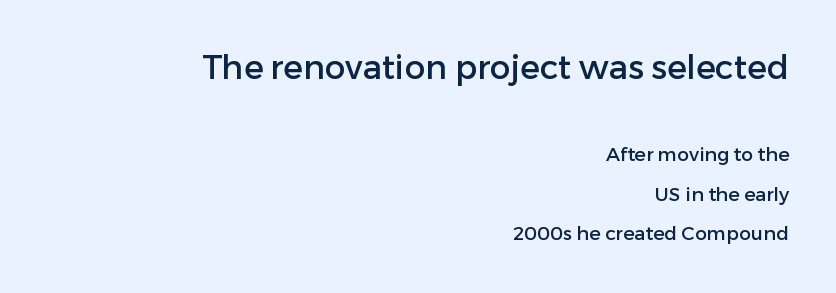
Note the varied advance widths — an 'i' is clearly narrower than an 'm'. The axis of the letterforms is exactly vertical. Each new line begins a long way beneath the previous one. This rendering features lettering with no underline. No extra tracking has been applied to these lines. The letters in the upper block stand taller than those in the block below.
